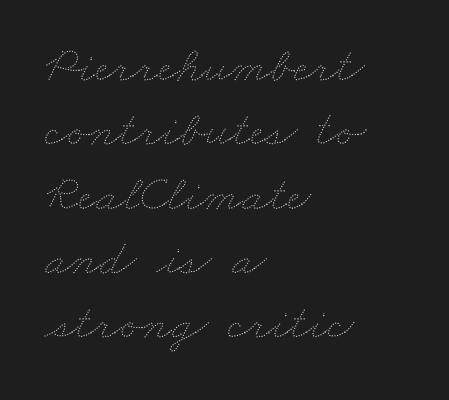
{"bold": "no", "weight": "thin", "width": "wide", "stroke_contrast": "medium", "x_height": "small", "monospaced": "no", "underline": "no", "align": "left", "line_spacing": "normal", "line_spacing_ratio": 1.26, "letter_spacing": "normal", "letter_spacing_em": 0.0, "glyph_px": 51}
